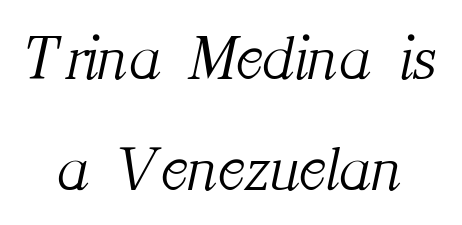
Has an underline been added? It has not. Regarding serifs, this sample has them. Letter spacing: default. Spacing verdict: proportional, widths tailored to each character. Yep, that's italic — everything's leaning. Stroke mass is kept to a normal reading level or below.
